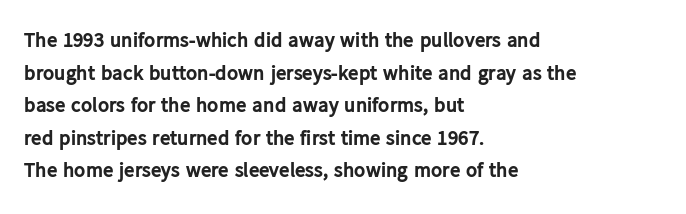
The image shows 21 px bold type, upright; set left-aligned, normal line spacing (1.55x), normal letter spacing, not underlined.
